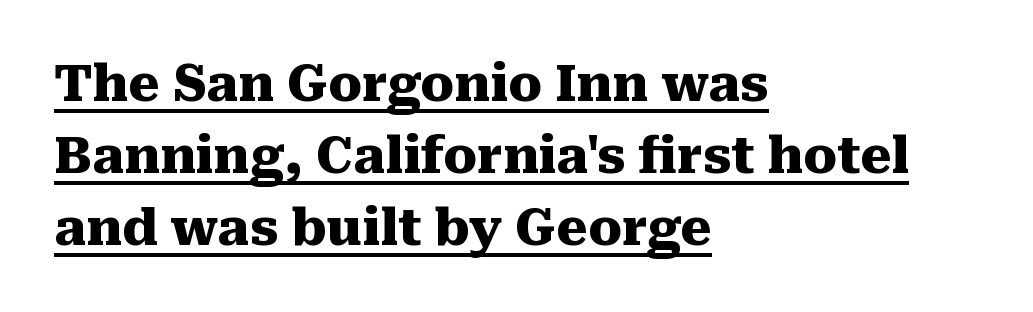
The letters are bold, with thick, heavy strokes. A typesetter would call this zero additional tracking. The type sits square on the baseline with zero lean. Reading down the column, the eye jumps a familiar distance to each next line. Is this a fixed-width face? No — the glyphs have proportional, varying widths.
